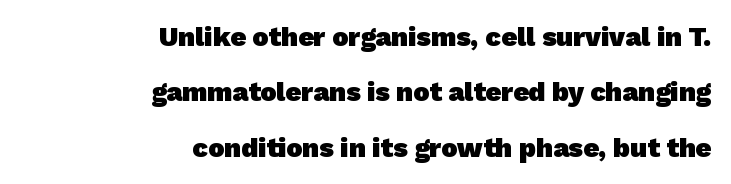
{"bold": "yes", "underline": "no", "align": "right", "line_spacing": "loose", "line_spacing_ratio": 2.05, "letter_spacing": "normal", "letter_spacing_em": 0.0, "glyph_px": 27}
